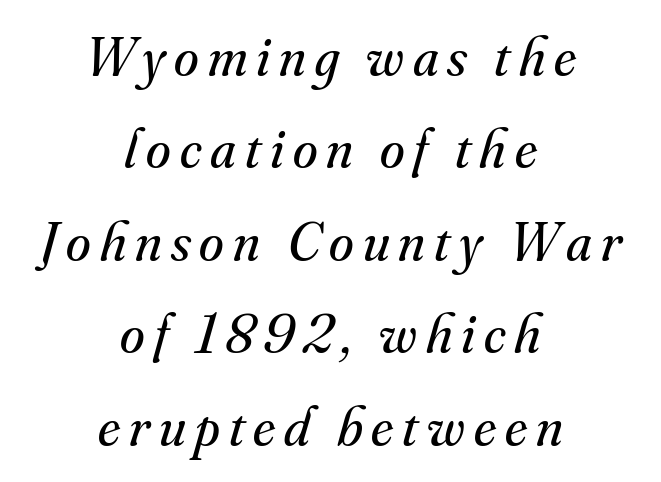
{"serif": "yes", "italic": "yes", "lean": "right", "slant_degrees": 16, "bold": "no", "weight": "regular", "width": "normal", "stroke_contrast": "medium", "x_height": "small", "monospaced": "no", "underline": "no", "align": "center", "line_spacing": "normal", "line_spacing_ratio": 1.65, "glyph_px": 56}
